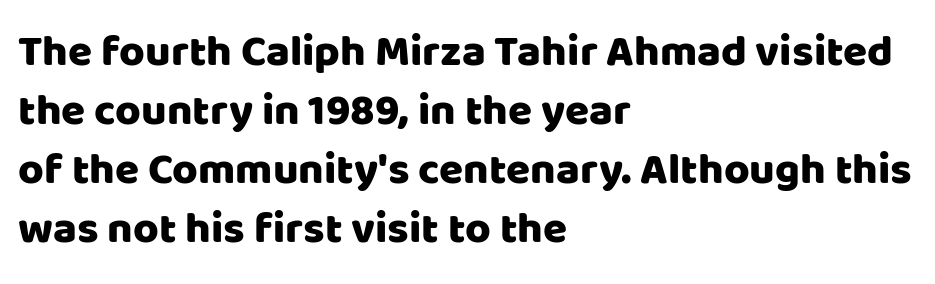
{"serif": "no", "italic": "no", "width": "normal", "stroke_contrast": "low", "x_height": "large", "monospaced": "no", "underline": "no", "align": "left", "line_spacing": "normal", "line_spacing_ratio": 1.34, "letter_spacing": "normal", "letter_spacing_em": 0.0, "glyph_px": 44}
